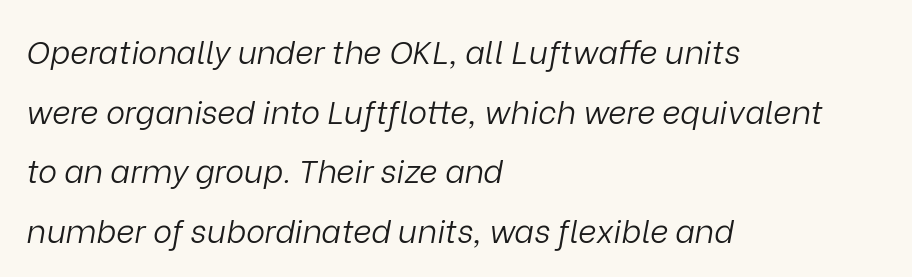
{"italic": "yes", "lean": "right", "slant_degrees": 9, "bold": "no", "weight": "light", "width": "normal", "stroke_contrast": "low", "x_height": "medium", "monospaced": "no", "underline": "no", "align": "left", "line_spacing_ratio": 1.86, "letter_spacing": "normal", "letter_spacing_em": 0.0, "glyph_px": 32}
